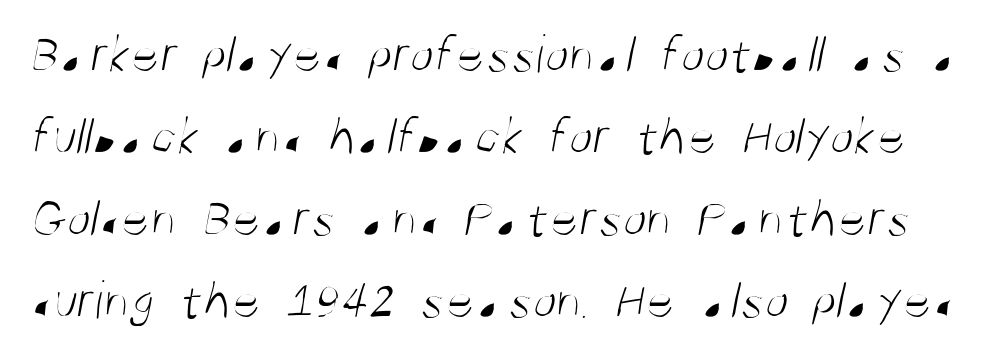
Q: Is the text bold? A: No.
Q: Is the typeface a serif or a sans-serif typeface? A: Sans-serif.
Q: Is the text underlined? A: No.
Q: Is the spacing between letters normal or unusually wide? A: Normal.
Q: Is the spacing between lines tight, normal or loose? A: Normal.
Q: Width (condensed, normal, or wide)? A: Condensed.
Q: Stroke contrast? A: Medium.
Q: x-height? A: Large.
Q: Monospaced? A: No.
